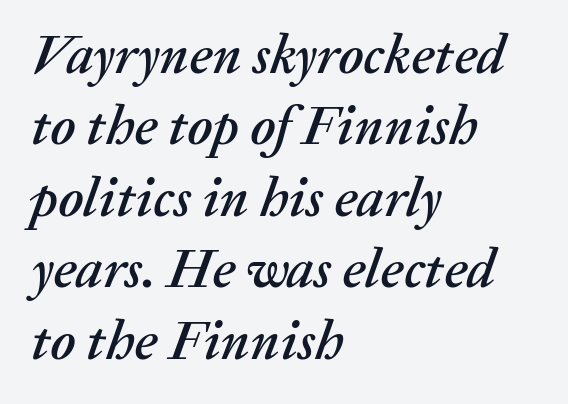
Beneath every word, the page is bare. Regular leading. Every character sits at an angle, as italics do. Short and long lines alike share a common starting point at left.
